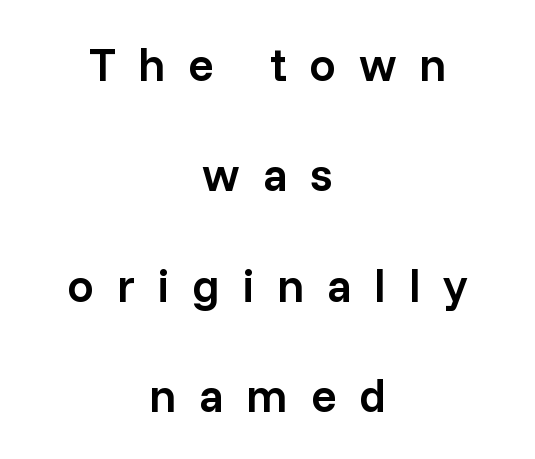
{"serif": "no", "italic": "no", "bold": "semi", "weight": "semibold", "width": "normal", "stroke_contrast": "low", "x_height": "medium", "monospaced": "no", "underline": "no", "align": "center", "line_spacing": "loose", "line_spacing_ratio": 2.35, "letter_spacing": "wide", "letter_spacing_em": 0.48, "glyph_px": 47}
